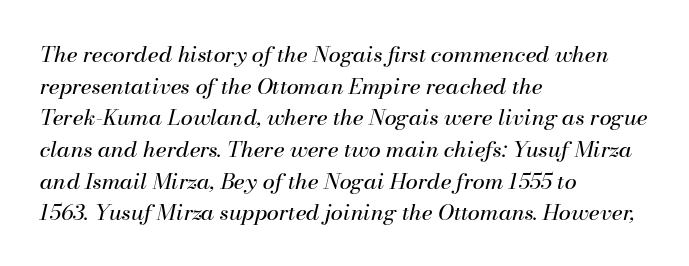
The image shows 22 px text type, italic (leaning right); set left-aligned, normal line spacing (1.44x), normal letter spacing, not underlined.
